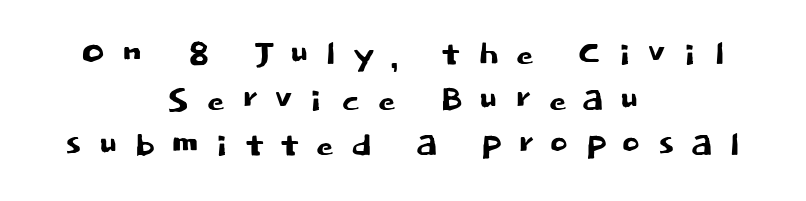
Posture: upright roman. Font category for this specimen: sans-serif. Alignment: centered. Vertical spacing — tight. Clear beneath every line of the passage. Here the glyphs are tracked loosely, breaking word shapes into spaced letters.
